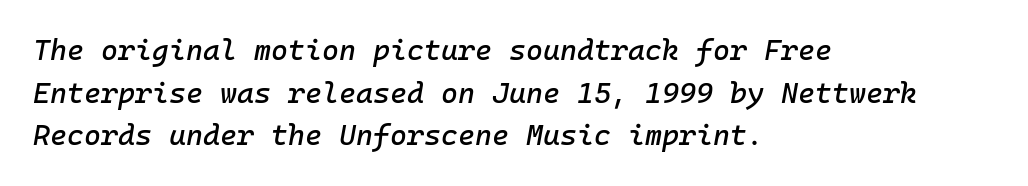
These lines stack with their left ends in a neat column. The letters march in equal steps, a hallmark of fixed-pitch type. Tracking value appears to be zero — textbook default spacing. This sample uses an oblique cut, with every glyph tilted off the vertical. Successive baselines arrive at the customary interval. The area under the type is left untouched.
